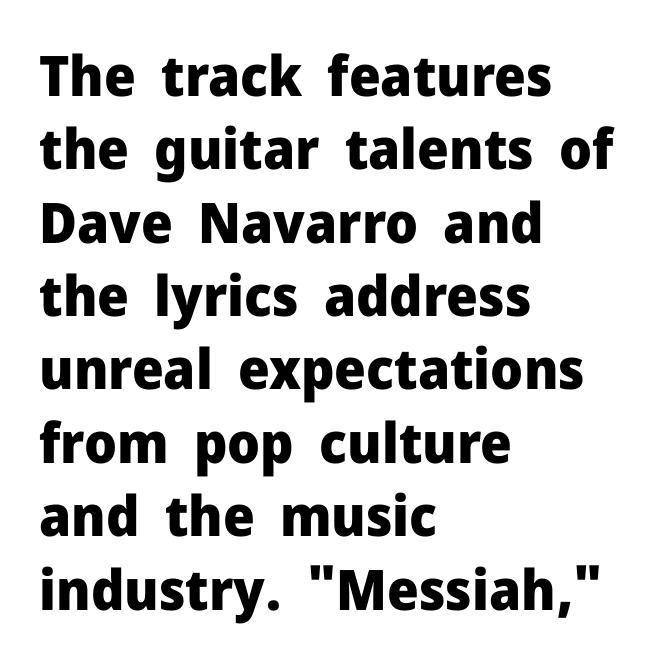
{"serif": "no", "italic": "no", "bold": "yes", "weight": "heavy", "width": "normal", "stroke_contrast": "low", "x_height": "medium", "monospaced": "no", "underline": "no", "align": "left", "line_spacing": "normal", "line_spacing_ratio": 1.31, "letter_spacing": "normal", "letter_spacing_em": 0.0, "glyph_px": 56}
